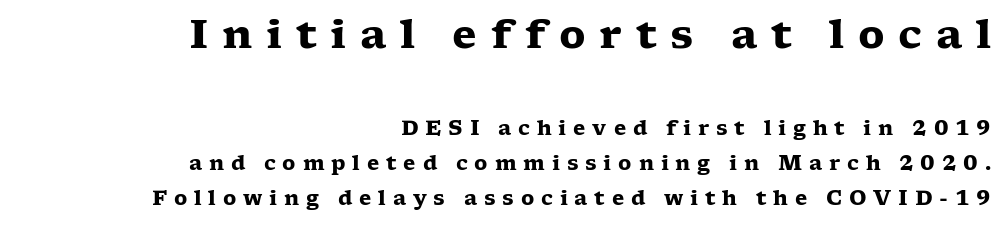
Typeset ragged left — the right edge is the straight one. Weight check: bold — yes, fully. In terms of posture, this sample is upright. You can tell from the footed stems that serif type was used.
